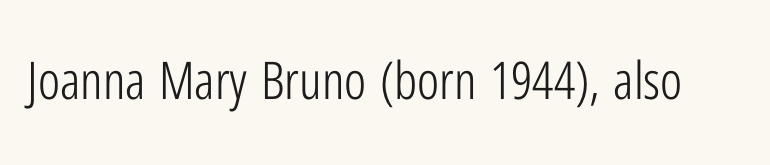
{"serif": "no", "italic": "no", "bold": "no", "weight": "light", "width": "condensed", "stroke_contrast": "low", "x_height": "medium", "monospaced": "no", "underline": "no", "letter_spacing": "normal", "letter_spacing_em": 0.0, "glyph_px": 52}
